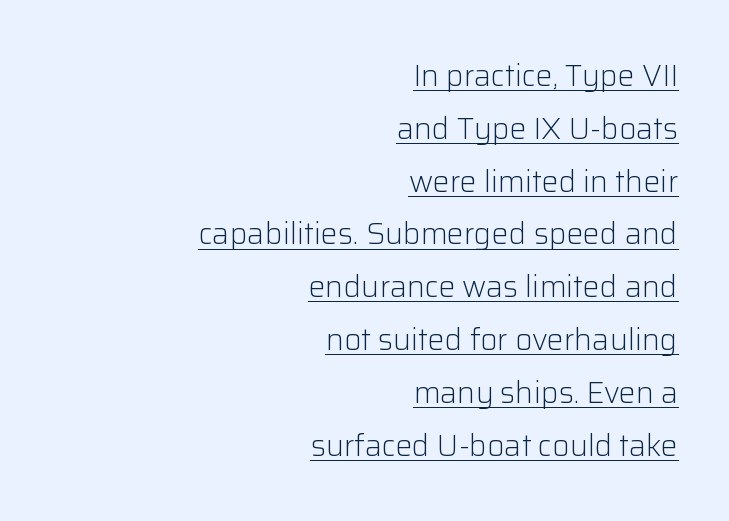
The characters are drawn with everyday or finer stroke widths. What stands out about the letter spacing? Nothing — it is the standard amount. The face used here is proportionally spaced, like ordinary book or web type. The lettering holds an erect, upright posture throughout. The paragraph shown leans on its right margin. Nope, no serifs anywhere on these letters.
